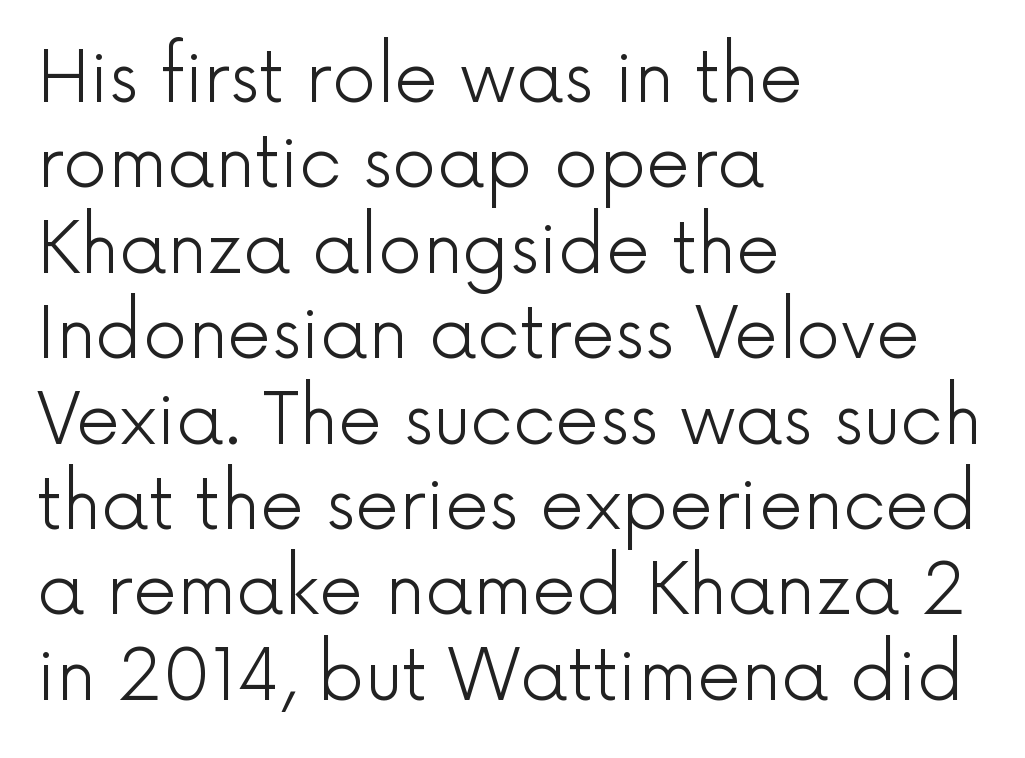
The letterforms sit shoulder to shoulder at normal distance. Stroke mass is kept to a normal reading level or below. The passage is arranged the way most books set body copy — flush left. Ascenders rise straight up at ninety degrees. Decoration check: the copy has no underline. Grotesque or geometric, the face here clearly has no serifs.
